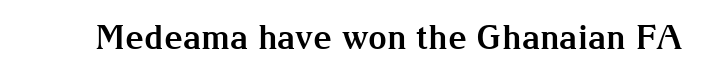
Q: Is the text bold? A: Yes.
Q: Is the text italic (slanted)? A: No, it is upright.
Q: Is the typeface a serif or a sans-serif typeface? A: Serif.
Q: Is the text underlined? A: No.
Q: Is the spacing between letters normal or unusually wide? A: Normal.
Q: Width (condensed, normal, or wide)? A: Normal.
Q: Stroke contrast? A: Medium.
Q: x-height? A: Medium.
Q: Monospaced? A: No.
